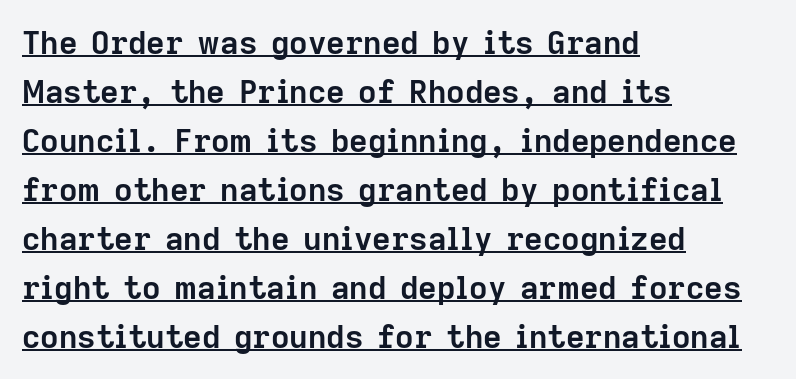
{"serif": "no", "italic": "no", "bold": "yes", "weight": "semibold", "width": "normal", "stroke_contrast": "low", "x_height": "medium", "monospaced": "no", "underline": "yes", "align": "left", "line_spacing": "normal", "line_spacing_ratio": 1.53, "letter_spacing": "normal", "letter_spacing_em": 0.0, "glyph_px": 32}
